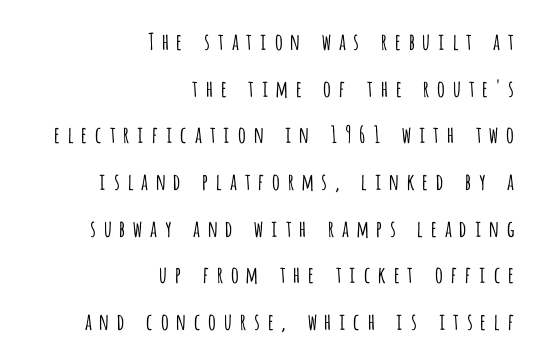
Q: Is the text bold? A: No.
Q: Is the text italic (slanted)? A: No, it is upright.
Q: Is the text underlined? A: No.
Q: How is the paragraph aligned? A: Right-aligned.
Q: Is the spacing between letters normal or unusually wide? A: Unusually wide.
Q: Is the spacing between lines tight, normal or loose? A: Loose.
